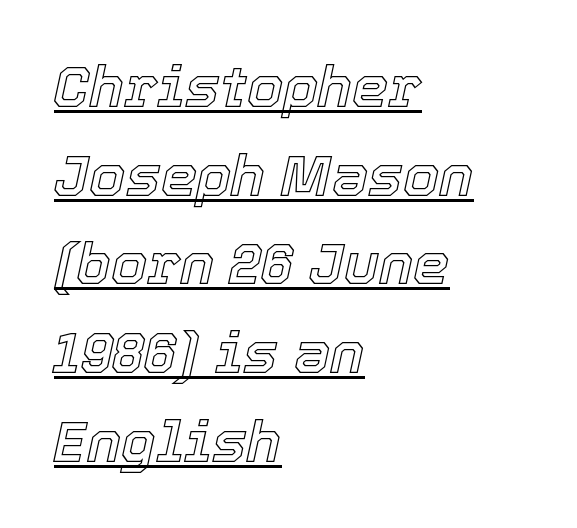
{"italic": "yes", "lean": "right", "slant_degrees": 12, "width": "normal", "x_height": "medium", "monospaced": "no", "underline": "yes", "align": "left", "line_spacing": "normal", "line_spacing_ratio": 1.53, "letter_spacing": "normal", "letter_spacing_em": 0.0, "glyph_px": 58}
